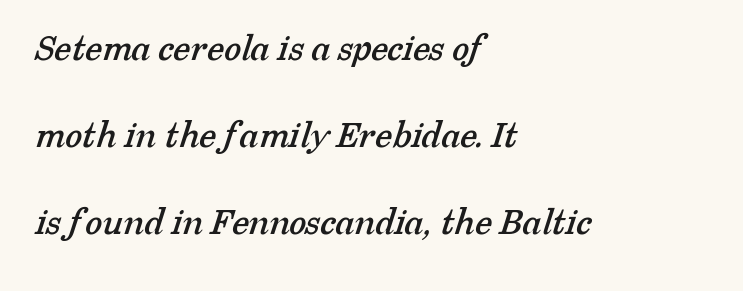
Typeset ragged right — the left edge is the straight one. The lines are spread far apart with generous leading. Compared with typical body copy, the letter spacing here is the same. The passage shown is not underscored anywhere. Check where the strokes stop: tiny serifs finish them off. Proportional: the letters do not fall into vertical columns.
